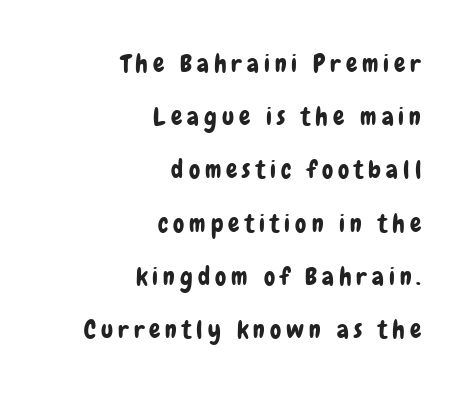
A roman cut, with each character standing at attention. These lines are set flush right with a ragged left edge. Students, note that the glyphs here are deliberately spaced far apart. Honestly, the rows look like they've been pulled way apart. Rule under the text: the space is simply empty.
